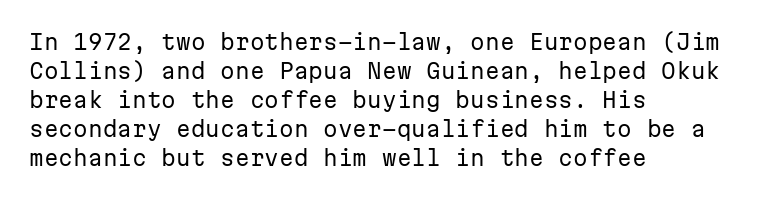
Letters rest on an invisible, unmarked baseline. Heaviness? Minimal to ordinary, like unemphasized prose. The rendering anchors every line to the left-hand side. The line-height multiplier appears to be the usual default.
